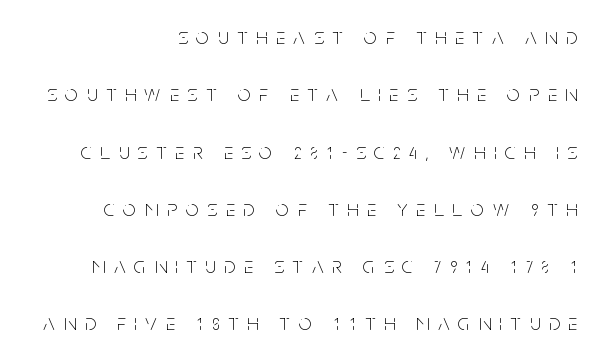
{"italic": "no", "bold": "no", "underline": "no", "align": "right", "line_spacing": "loose", "line_spacing_ratio": 2.49, "letter_spacing": "wide", "letter_spacing_em": 0.38, "glyph_px": 23}
